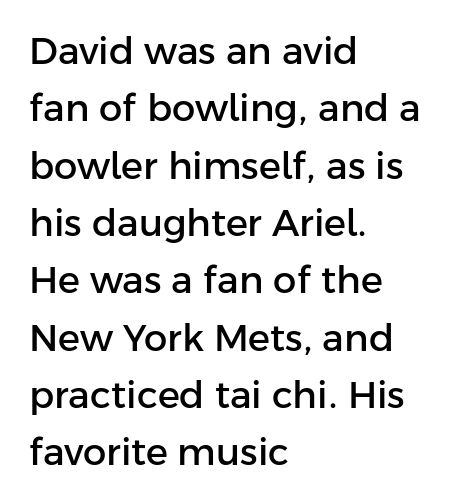
Check where the strokes stop: nothing finishes them off — pure sans. Whoever set this chose a conventional vertical rhythm. Ordinary non-slanted type is in use. Underlining? Definitely not there. Line starts are locked; line ends wander. These lines are rendered in a variable-pitch font.
